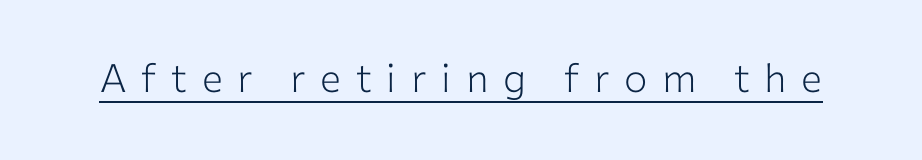
Every word sits above its own underline. These lines have a slow, spaced-out rhythm from letter to letter. Vertical strokes here are truly vertical. The font is comparable to plain body text, perhaps lighter. Do the characters align in a grid? No, the font is proportional.
